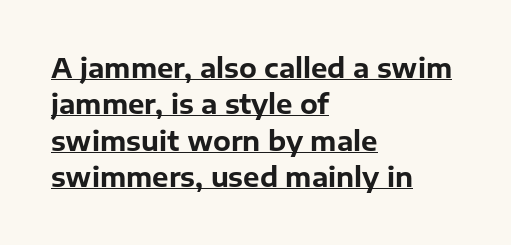
{"italic": "no", "bold": "yes", "underline": "yes", "align": "left", "line_spacing": "normal", "line_spacing_ratio": 1.4, "letter_spacing": "normal", "letter_spacing_em": 0.0, "glyph_px": 26}
